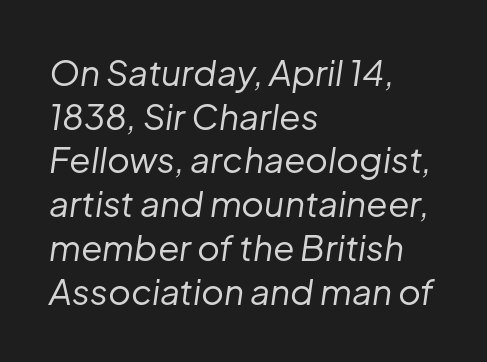
{"italic": "yes", "lean": "right", "slant_degrees": 8, "bold": "no", "weight": "regular", "width": "normal", "stroke_contrast": "low", "x_height": "medium", "monospaced": "no", "underline": "no", "align": "left", "line_spacing": "normal", "line_spacing_ratio": 1.25, "letter_spacing": "normal", "letter_spacing_em": 0.0, "glyph_px": 35}
